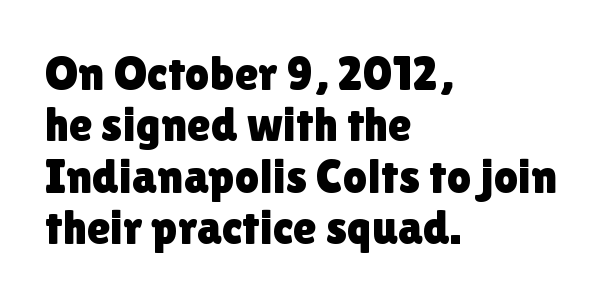
{"serif": "no", "italic": "no", "width": "normal", "x_height": "medium", "monospaced": "no", "underline": "no", "align": "left", "line_spacing": "tight", "line_spacing_ratio": 1.07, "letter_spacing": "normal", "letter_spacing_em": 0.0, "glyph_px": 48}
